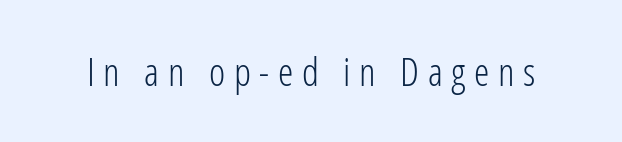
Q: Is the text bold? A: No.
Q: Is the text italic (slanted)? A: No, it is upright.
Q: Is the typeface a serif or a sans-serif typeface? A: Sans-serif.
Q: Is the text underlined? A: No.
Q: Is the spacing between letters normal or unusually wide? A: Unusually wide.
Q: Width (condensed, normal, or wide)? A: Condensed.
Q: Stroke contrast? A: Low.
Q: x-height? A: Medium.
Q: Monospaced? A: No.
